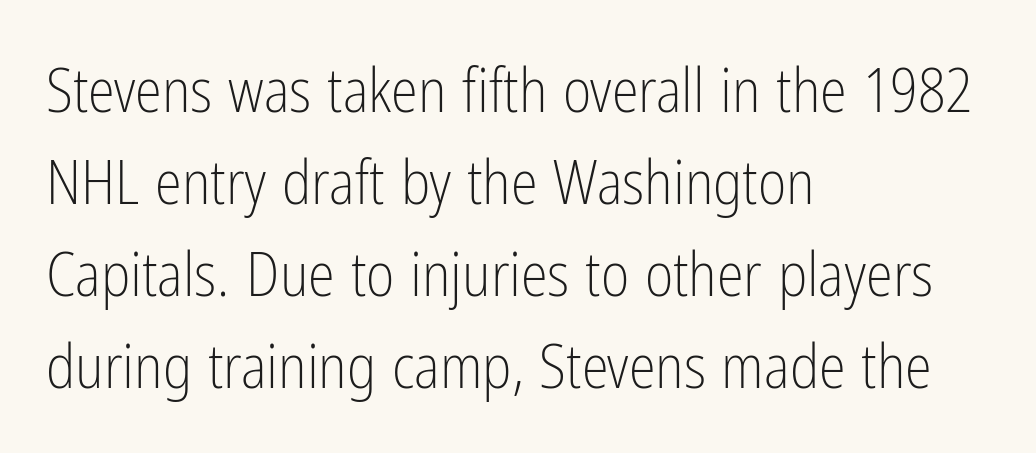
Compared with typical paragraphs, the rows here are spaced about the same. A typesetter would label this face a sans. This sample is left-justified, so line endings fall wherever the words run out. Characters follow at the spacing the type designer built in. Anything drawn beneath the words? Only blank space.
